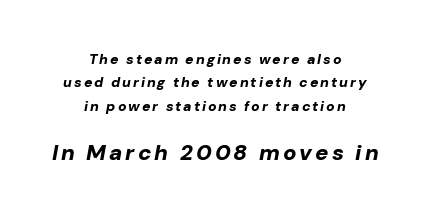
Q: Is the text bold? A: Yes.
Q: Is the text italic (slanted)? A: Yes, it leans right by about 10 degrees.
Q: Is the text underlined? A: No.
Q: How is the paragraph aligned? A: Centered.
Q: Is the spacing between lines tight, normal or loose? A: Normal.
Q: Which block of text is set in a larger size, the first (top) or the second (bottom)? A: The second (bottom) one.
